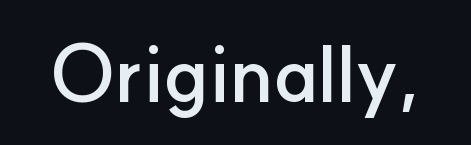
Observe the absence of serifs on each vertical stroke in this sample. This rendering leaves character spacing at its baseline value. The letters advance in unequal steps, a hallmark of proportional type. Posture: upright roman. In terms of weight, the rendering is a true, heavy bold. Unmarked baselines from the first word to the last.
